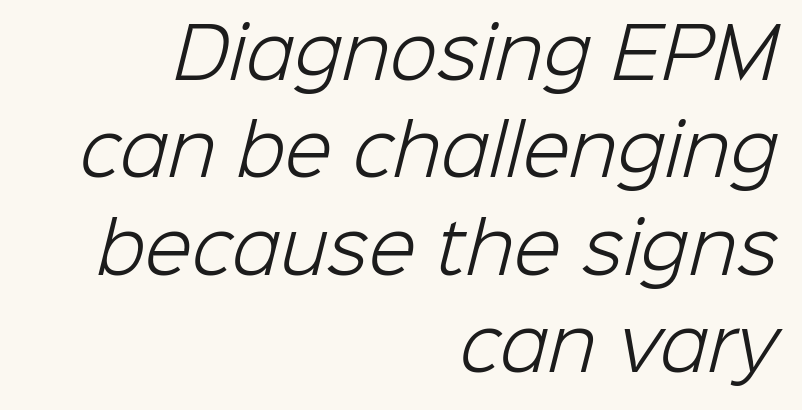
{"serif": "no", "bold": "no", "weight": "light", "width": "normal", "stroke_contrast": "low", "x_height": "medium", "monospaced": "no", "underline": "no", "align": "right", "line_spacing": "normal", "line_spacing_ratio": 1.41, "letter_spacing": "normal", "letter_spacing_em": 0.0, "glyph_px": 69}
